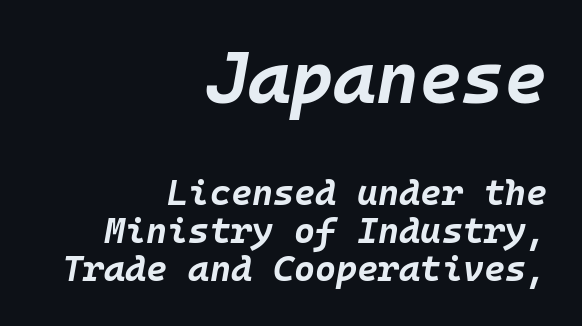
The image shows 73 px bold type, italic (leaning right), monospaced; set right-aligned, tight line spacing (1.06x), normal letter spacing, not underlined; the first (top) block is 2.03x larger; low stroke contrast and a large x-height.
